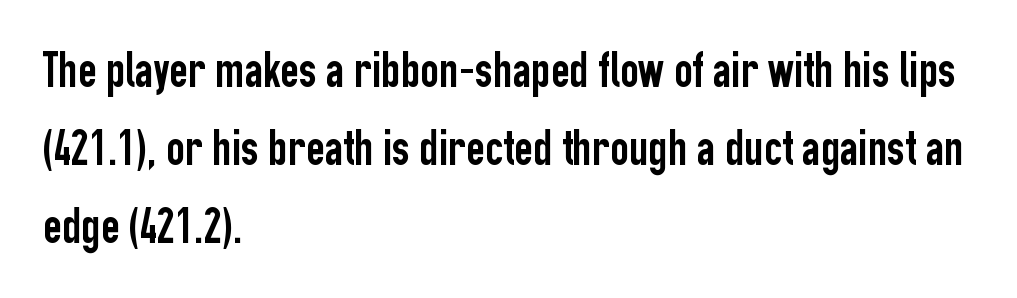
Between one letter and the next there's only the usual sliver of space. If you drew a line through each stem, it would be perfectly vertical. Unlike a traditional serif, this face leaves its strokes unadorned. Nobody drew a line under any word here. The rendering anchors every line to the left-hand side.
